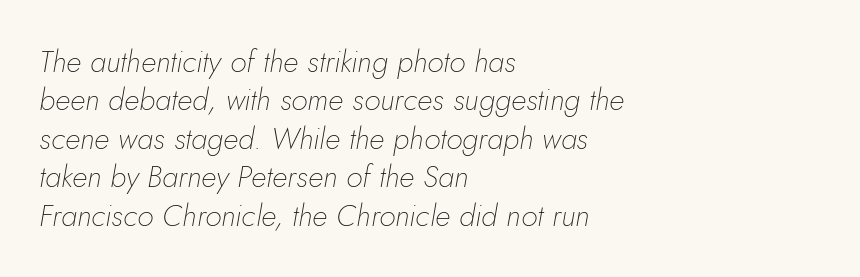
The image shows 30 px thin type, italic (leaning right); set left-aligned, normal line spacing (1.28x), normal letter spacing, not underlined; low stroke contrast and a small x-height.
